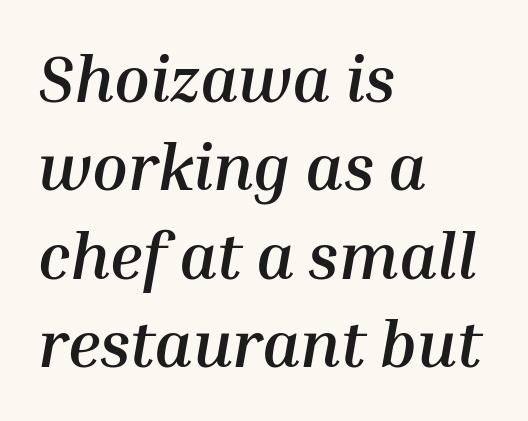
{"italic": "yes", "lean": "right", "slant_degrees": 10, "bold": "yes", "weight": "semibold", "width": "normal", "stroke_contrast": "medium", "x_height": "medium", "monospaced": "no", "underline": "no", "align": "left", "line_spacing": "normal", "line_spacing_ratio": 1.36, "letter_spacing": "normal", "letter_spacing_em": 0.0, "glyph_px": 65}
